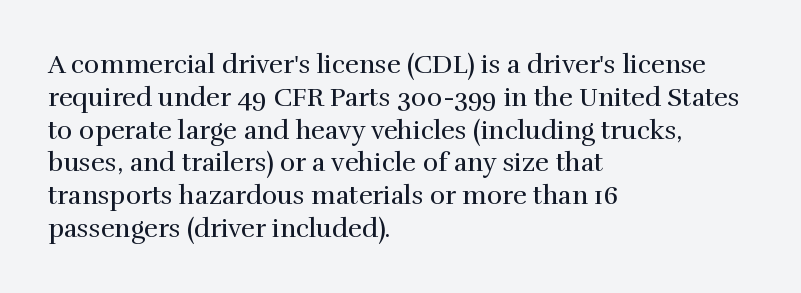
Check the space under the baseline: it is left empty. Posture: upright roman. Is the type heavy? It reads as light-to-regular instead. One-word summary of the alignment: left. The line-height multiplier appears to be the usual default.
